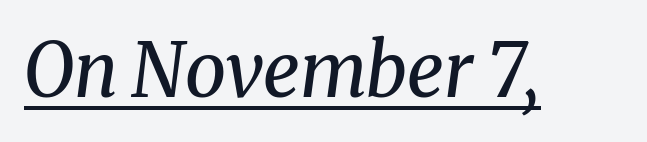
Q: Is the text bold? A: No.
Q: Is the text italic (slanted)? A: Yes, it leans right by about 8 degrees.
Q: Is the typeface a serif or a sans-serif typeface? A: Serif.
Q: Is the text underlined? A: Yes.
Q: Is the spacing between letters normal or unusually wide? A: Normal.
Q: Width (condensed, normal, or wide)? A: Normal.
Q: Stroke contrast? A: Medium.
Q: x-height? A: Medium.
Q: Monospaced? A: No.
